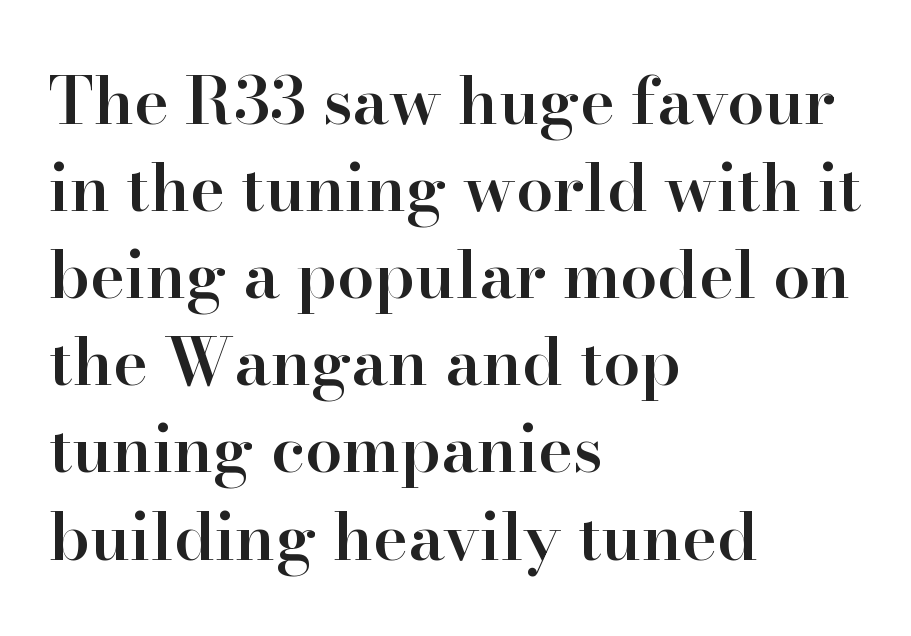
{"serif": "yes", "italic": "no", "bold": "semi", "weight": "semibold", "width": "normal", "stroke_contrast": "high", "x_height": "small", "monospaced": "no", "underline": "no", "align": "left", "line_spacing": "normal", "line_spacing_ratio": 1.32, "letter_spacing": "normal", "letter_spacing_em": 0.0, "glyph_px": 66}
